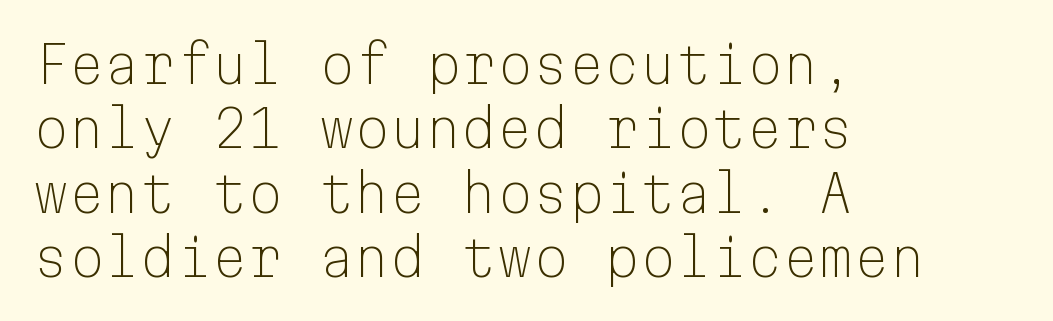
Q: Is the text bold? A: No.
Q: Is the text italic (slanted)? A: No, it is upright.
Q: Is the typeface a serif or a sans-serif typeface? A: Sans-serif.
Q: Is the text underlined? A: No.
Q: How is the paragraph aligned? A: Left-aligned.
Q: Is the spacing between letters normal or unusually wide? A: Normal.
Q: Is the spacing between lines tight, normal or loose? A: Normal.
Q: Width (condensed, normal, or wide)? A: Normal.
Q: Stroke contrast? A: Low.
Q: x-height? A: Medium.
Q: Monospaced? A: Yes.
